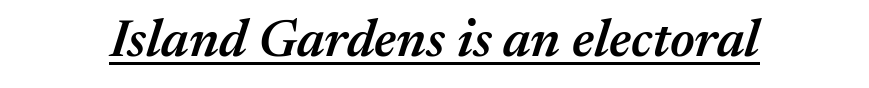
{"italic": "yes", "lean": "right", "slant_degrees": 17, "bold": "semi", "weight": "semibold", "width": "normal", "stroke_contrast": "medium", "x_height": "medium", "monospaced": "no", "underline": "yes", "letter_spacing": "normal", "letter_spacing_em": 0.0, "glyph_px": 53}
